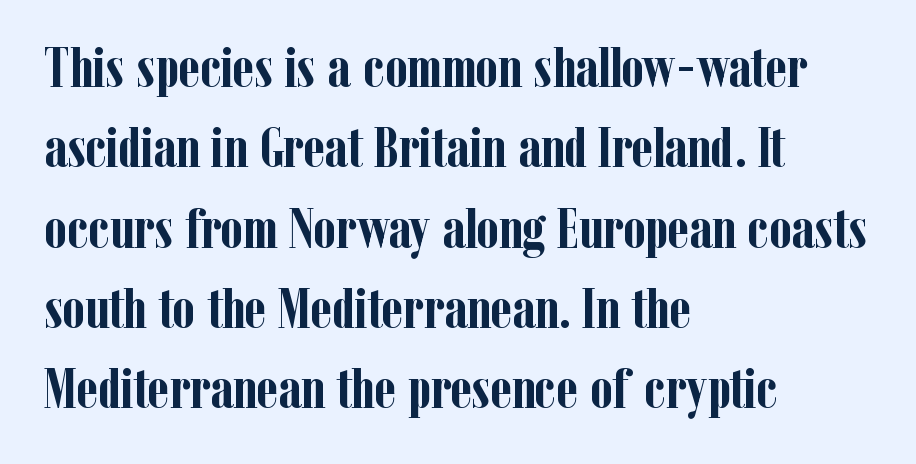
{"serif": "yes", "italic": "no", "bold": "yes", "weight": "semibold", "width": "condensed", "stroke_contrast": "low", "x_height": "medium", "monospaced": "no", "underline": "no", "align": "left", "line_spacing": "normal", "line_spacing_ratio": 1.41, "letter_spacing": "normal", "letter_spacing_em": 0.0, "glyph_px": 57}
